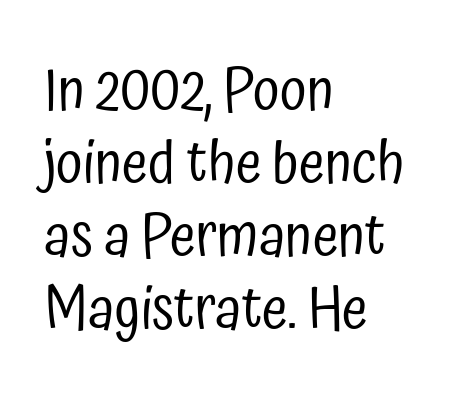
The image shows 59 px regular-weight, condensed sans-serif type, upright; set left-aligned, line spacing 1.24x, normal letter spacing, not underlined; low stroke contrast and a medium x-height.
